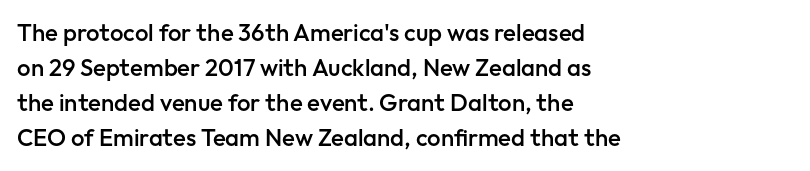
The image shows 24 px text type, upright; set left-aligned, normal line spacing (1.46x), normal letter spacing, not underlined.
